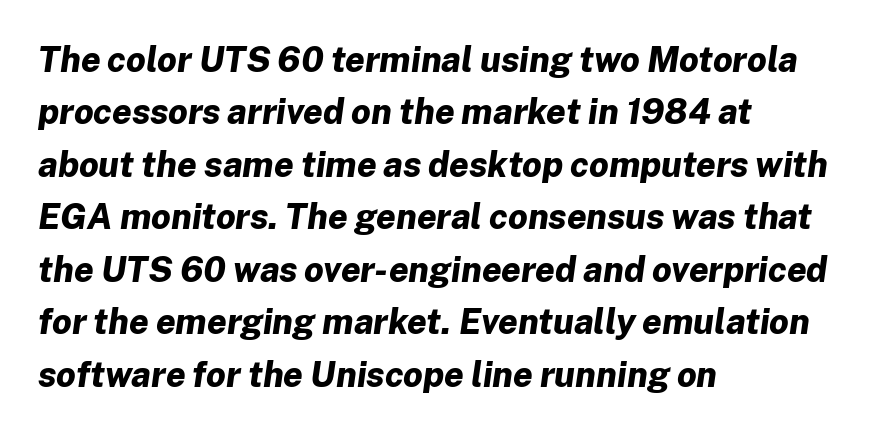
The image shows 35 px bold type, italic (leaning right); set left-aligned, normal line spacing (1.5x), normal letter spacing, not underlined; low stroke contrast and a medium x-height.
